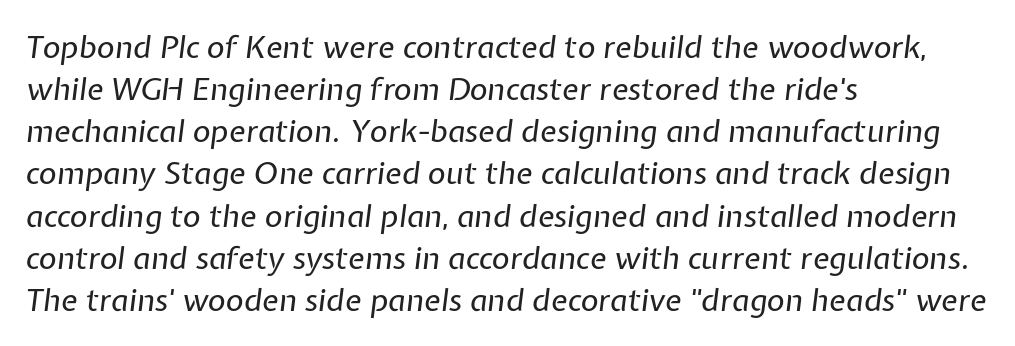
The image shows 31 px regular-weight type, italic (leaning right); set left-aligned, normal line spacing (1.36x), normal letter spacing, not underlined; low stroke contrast and a medium x-height.
